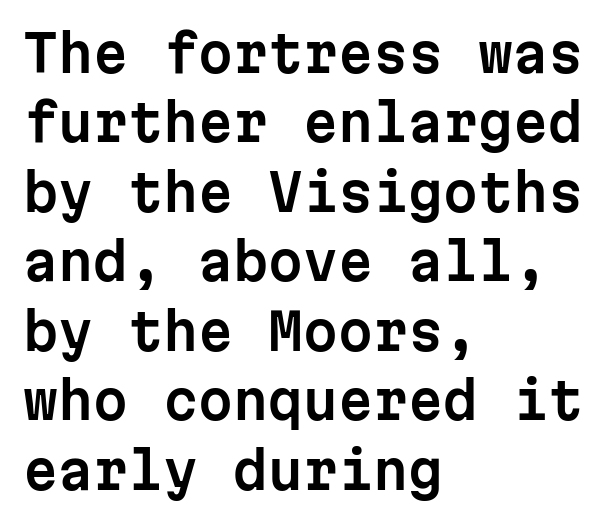
{"serif": "no", "italic": "no", "width": "normal", "stroke_contrast": "low", "x_height": "medium", "monospaced": "yes", "underline": "no", "align": "left", "line_spacing": "normal", "line_spacing_ratio": 1.39, "letter_spacing": "normal", "letter_spacing_em": 0.0, "glyph_px": 50}
